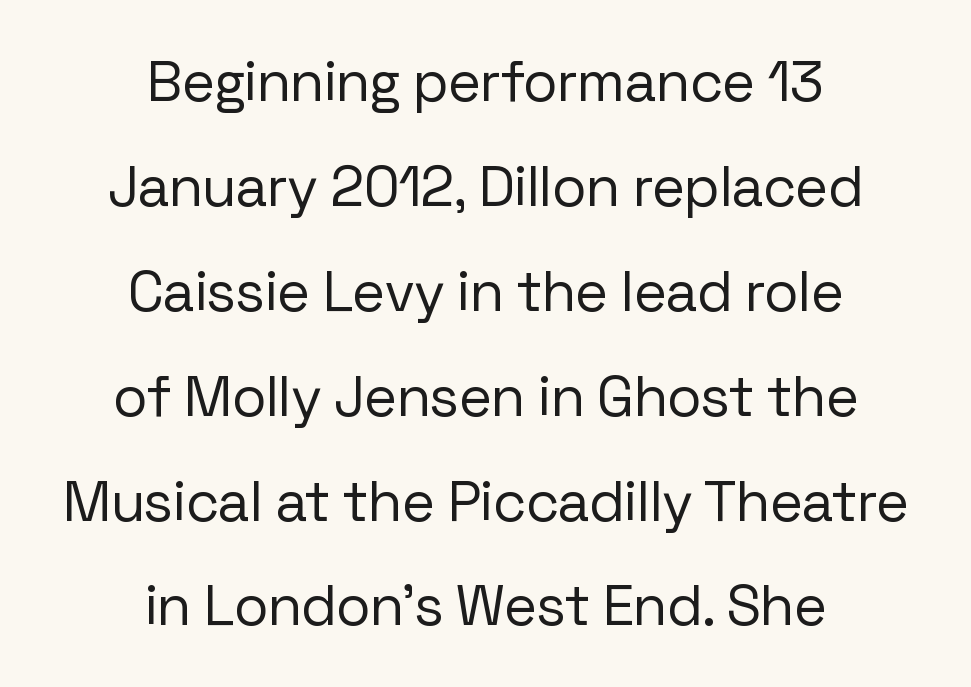
The image shows 57 px regular-weight sans-serif type, upright; set centered, line spacing 1.84x, normal letter spacing, not underlined; low stroke contrast and a medium x-height.
